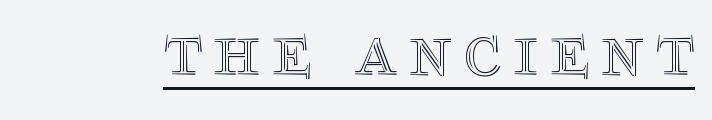
The image shows 74 px text type, upright; set underlined; a large x-height.
